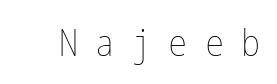
A roman cut, with each character standing at attention. The tracking reads as deliberately expanded to a designer's eye. Weight: regular or lighter. Check under the words: just untouched page.
